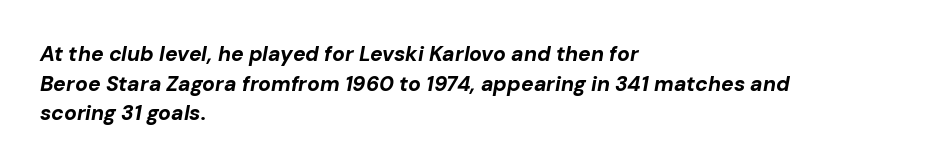
Q: Is the text bold? A: Yes.
Q: Is the text italic (slanted)? A: Yes, it leans right by about 10 degrees.
Q: Is the text underlined? A: No.
Q: How is the paragraph aligned? A: Left-aligned.
Q: Is the spacing between letters normal or unusually wide? A: Normal.
Q: Is the spacing between lines tight, normal or loose? A: Normal.
